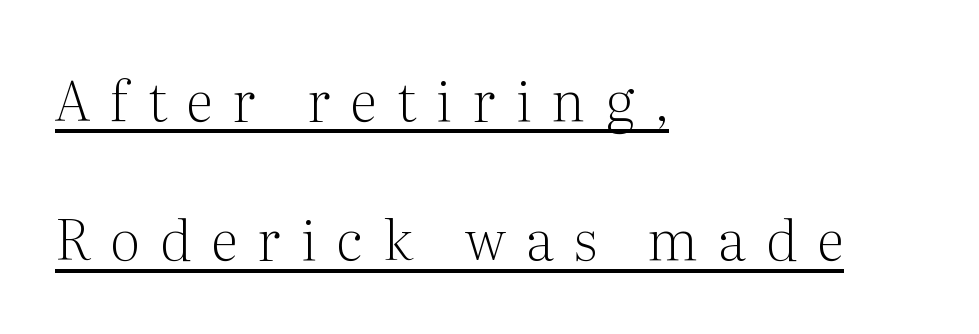
Q: Is the text bold? A: No.
Q: Is the text italic (slanted)? A: No, it is upright.
Q: Is the typeface a serif or a sans-serif typeface? A: Serif.
Q: Is the text underlined? A: Yes.
Q: How is the paragraph aligned? A: Left-aligned.
Q: Is the spacing between letters normal or unusually wide? A: Unusually wide.
Q: Is the spacing between lines tight, normal or loose? A: Loose.
Q: Width (condensed, normal, or wide)? A: Normal.
Q: Stroke contrast? A: Medium.
Q: x-height? A: Medium.
Q: Monospaced? A: No.
